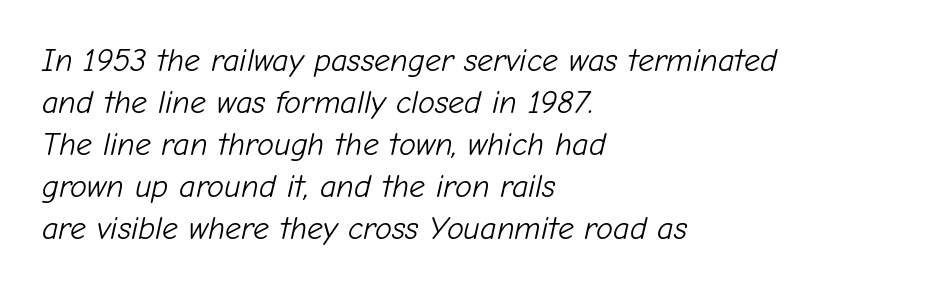
The image shows 32 px light type, italic (leaning right); set left-aligned, normal line spacing (1.31x), normal letter spacing, not underlined; low stroke contrast and a medium x-height.
